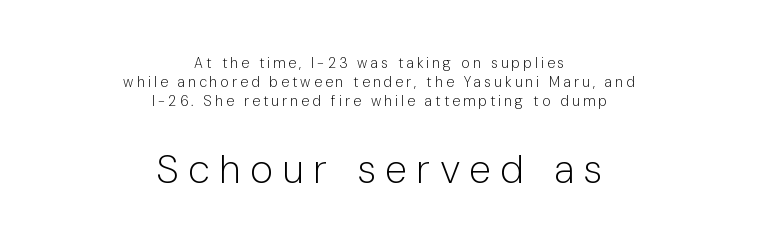
Q: Is the text bold? A: No.
Q: Is the text italic (slanted)? A: No, it is upright.
Q: Is the typeface a serif or a sans-serif typeface? A: Sans-serif.
Q: Is the text underlined? A: No.
Q: How is the paragraph aligned? A: Centered.
Q: Is the spacing between letters normal or unusually wide? A: Unusually wide.
Q: Is the spacing between lines tight, normal or loose? A: Normal.
Q: Which block of text is set in a larger size, the first (top) or the second (bottom)? A: The second (bottom) one.
Q: Width (condensed, normal, or wide)? A: Normal.
Q: Stroke contrast? A: Low.
Q: x-height? A: Medium.
Q: Monospaced? A: No.
